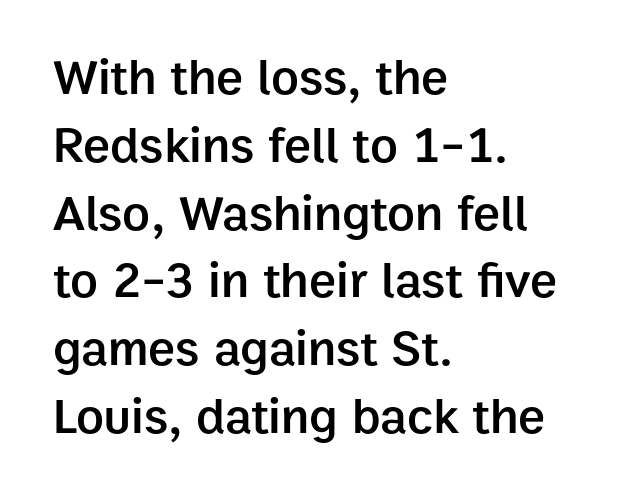
{"serif": "no", "italic": "no", "bold": "semi", "weight": "semibold", "width": "normal", "stroke_contrast": "low", "x_height": "medium", "monospaced": "no", "underline": "no", "align": "left", "line_spacing": "normal", "line_spacing_ratio": 1.33, "letter_spacing": "normal", "letter_spacing_em": 0.0, "glyph_px": 51}
